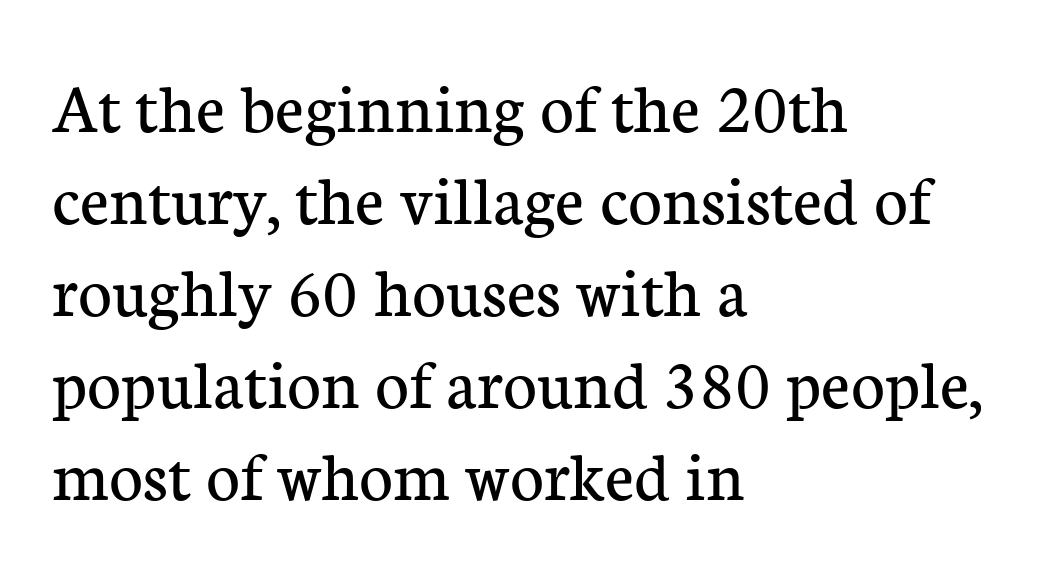
The rendering uses natural spacing where letterforms have individual widths. Baseline-to-baseline distance is the conventional proportion of letter height. Which margin do the lines hug? The left one — the right edge is uneven. The face used here is rendered with its standard letterfit.
